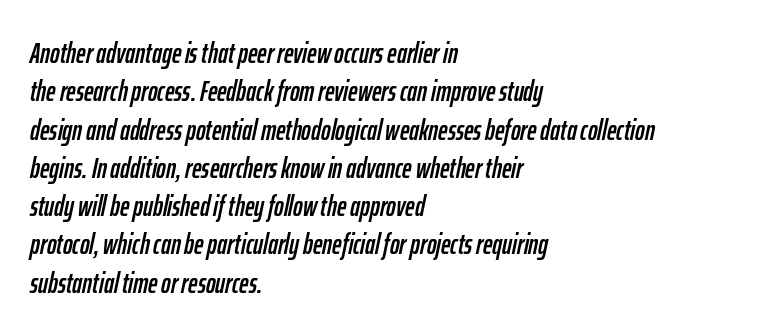
The image shows 29 px condensed type, italic (leaning right); set left-aligned, normal line spacing (1.32x), normal letter spacing, not underlined; low stroke contrast and a medium x-height.
